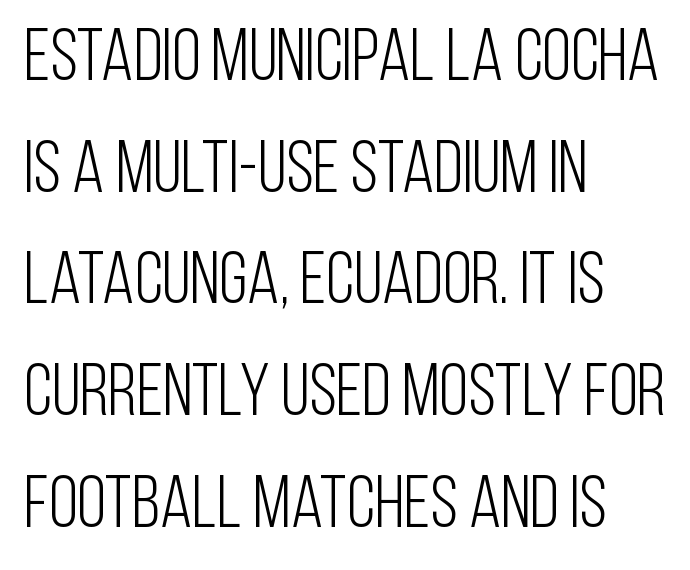
{"serif": "no", "italic": "no", "bold": "no", "weight": "light", "width": "condensed", "stroke_contrast": "low", "x_height": "large", "monospaced": "no", "underline": "no", "align": "left", "line_spacing": "normal", "line_spacing_ratio": 1.51, "letter_spacing": "normal", "letter_spacing_em": 0.0, "glyph_px": 74}
